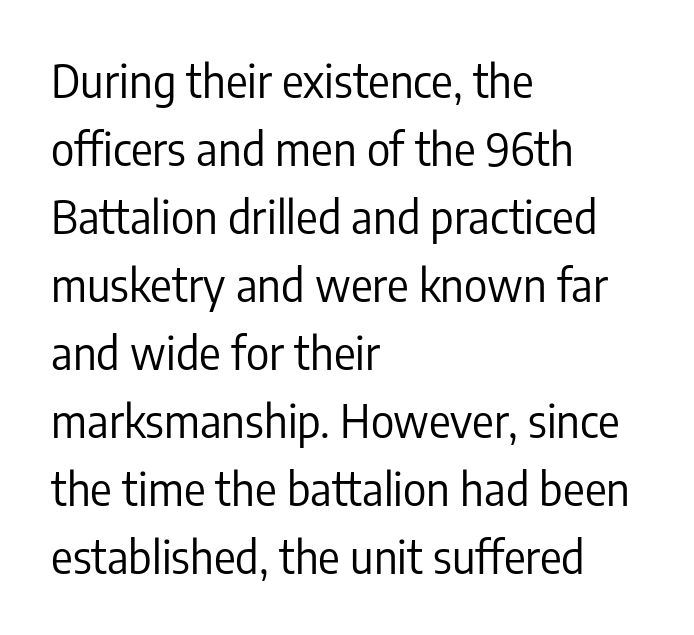
The typography opts for an upright posture over an oblique one. In terms of leading, this rendering sits right in the middle. Character widths vary here, with narrow letters taking less room than wide ones. Nothing unusual about the tracking: characters are spaced as the font intends. The rag falls on the right side of this text block.
